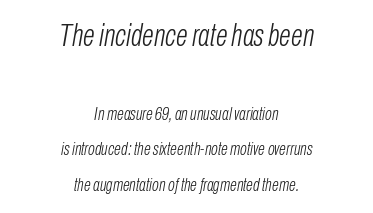
Q: Is the text bold? A: No.
Q: Is the text italic (slanted)? A: Yes, it leans right by about 10 degrees.
Q: Is the text underlined? A: No.
Q: How is the paragraph aligned? A: Centered.
Q: Is the spacing between letters normal or unusually wide? A: Normal.
Q: Is the spacing between lines tight, normal or loose? A: Loose.
Q: Which block of text is set in a larger size, the first (top) or the second (bottom)? A: The first (top) one.
Q: Width (condensed, normal, or wide)? A: Condensed.
Q: Stroke contrast? A: Low.
Q: x-height? A: Medium.
Q: Monospaced? A: No.
